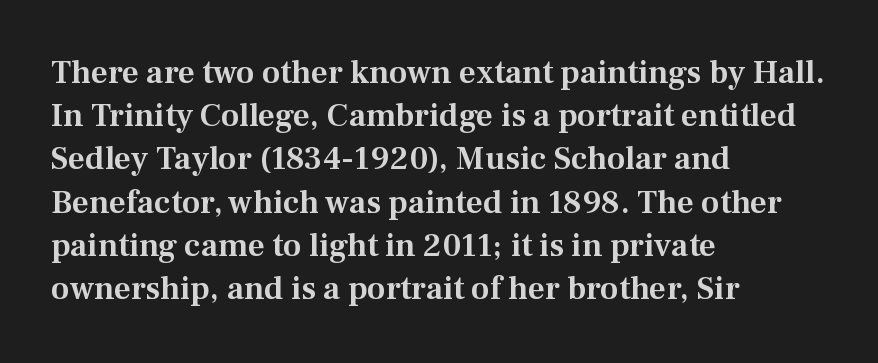
Q: Is the text italic (slanted)? A: No, it is upright.
Q: Is the typeface a serif or a sans-serif typeface? A: Serif.
Q: Is the text underlined? A: No.
Q: How is the paragraph aligned? A: Left-aligned.
Q: Is the spacing between letters normal or unusually wide? A: Normal.
Q: Is the spacing between lines tight, normal or loose? A: Normal.
Q: Width (condensed, normal, or wide)? A: Normal.
Q: Stroke contrast? A: Medium.
Q: x-height? A: Medium.
Q: Monospaced? A: No.
